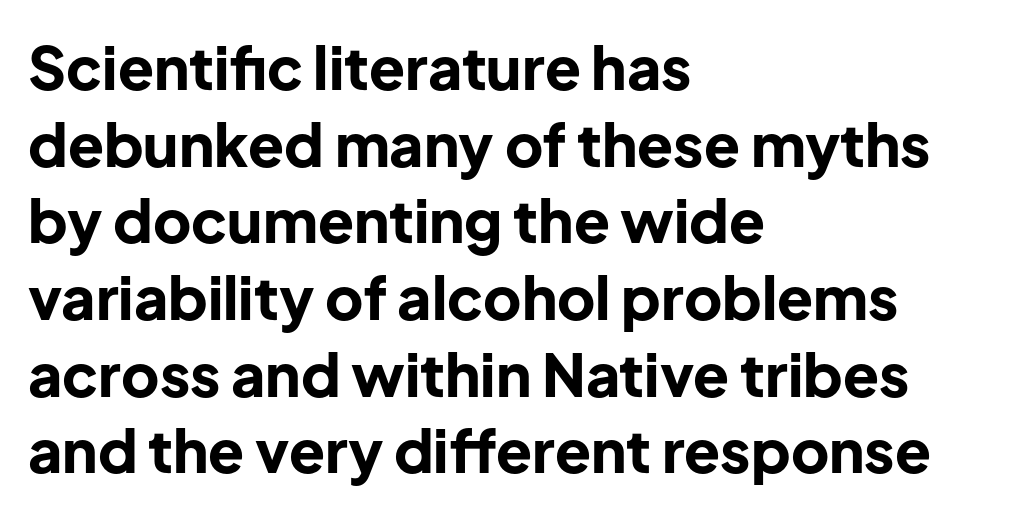
{"serif": "no", "italic": "no", "bold": "yes", "weight": "bold", "width": "normal", "stroke_contrast": "low", "x_height": "medium", "monospaced": "no", "underline": "no", "align": "left", "line_spacing": "normal", "line_spacing_ratio": 1.3, "letter_spacing": "normal", "letter_spacing_em": 0.0, "glyph_px": 59}
